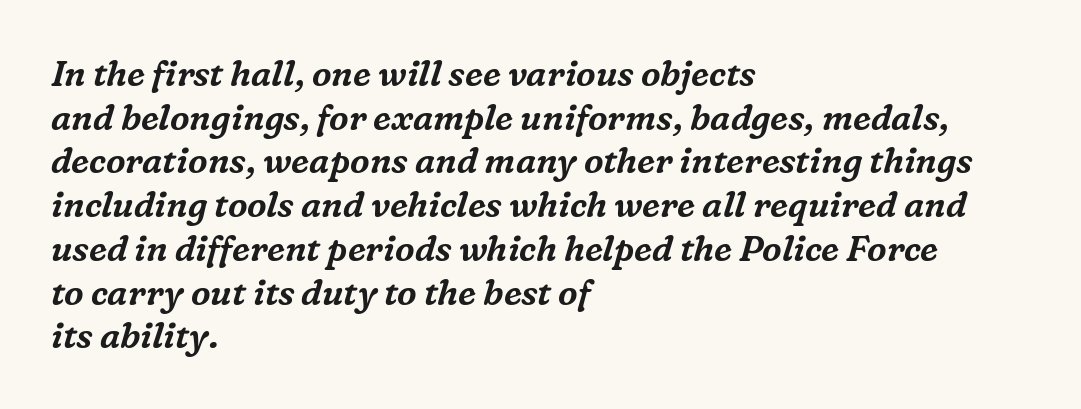
Notice how the stems are inclined rather than vertical — that's the hallmark of italics. A normal amount of white space separates one row of letters from the next. What stands out about the letter spacing? Nothing — it is the standard amount. Reading down the block, your eye returns to a fixed left position each line. These lines are rendered in a variable-pitch font.
